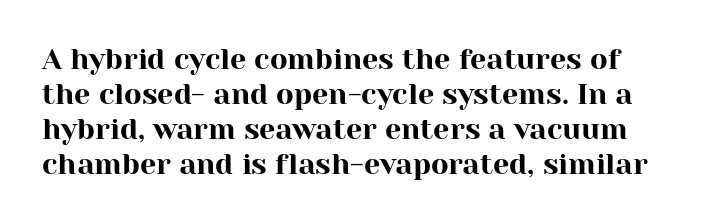
{"serif": "yes", "italic": "no", "width": "normal", "stroke_contrast": "high", "x_height": "medium", "monospaced": "no", "underline": "no", "line_spacing_ratio": 1.21, "letter_spacing": "normal", "letter_spacing_em": 0.0, "glyph_px": 29}
